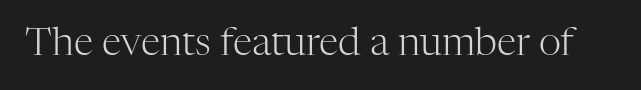
The image shows 39 px light serif type, upright; set normal letter spacing, not underlined; high stroke contrast and a medium x-height.
